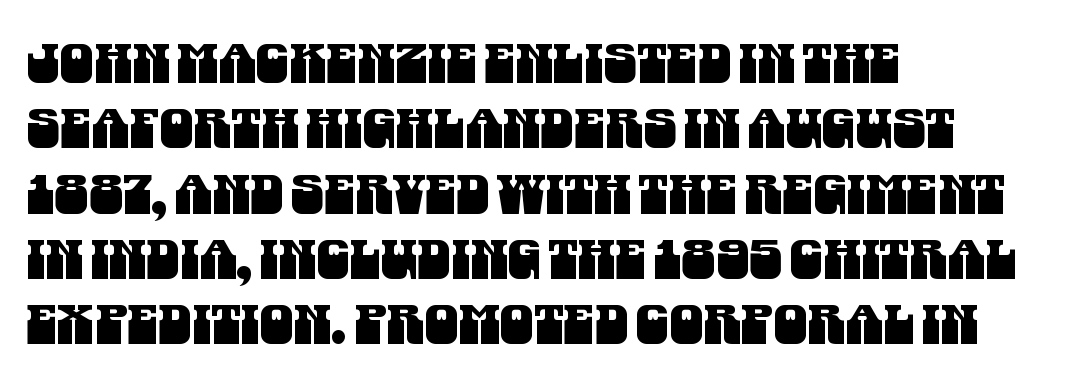
Q: Is the typeface a serif or a sans-serif typeface? A: Sans-serif.
Q: Is the text underlined? A: No.
Q: How is the paragraph aligned? A: Left-aligned.
Q: Is the spacing between letters normal or unusually wide? A: Normal.
Q: Width (condensed, normal, or wide)? A: Condensed.
Q: Stroke contrast? A: Medium.
Q: x-height? A: Large.
Q: Monospaced? A: No.
